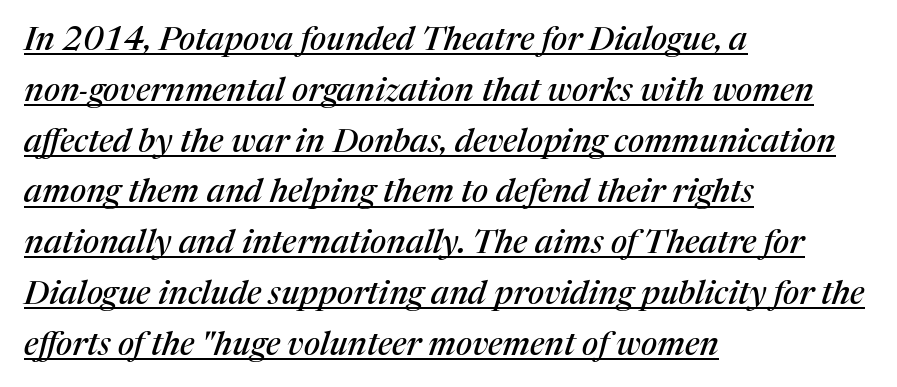
Q: Is the text italic (slanted)? A: Yes, it leans right by about 17 degrees.
Q: Is the typeface a serif or a sans-serif typeface? A: Serif.
Q: Is the text underlined? A: Yes.
Q: How is the paragraph aligned? A: Left-aligned.
Q: Is the spacing between letters normal or unusually wide? A: Normal.
Q: Is the spacing between lines tight, normal or loose? A: Normal.
Q: Width (condensed, normal, or wide)? A: Normal.
Q: Stroke contrast? A: Medium.
Q: x-height? A: Medium.
Q: Monospaced? A: No.
